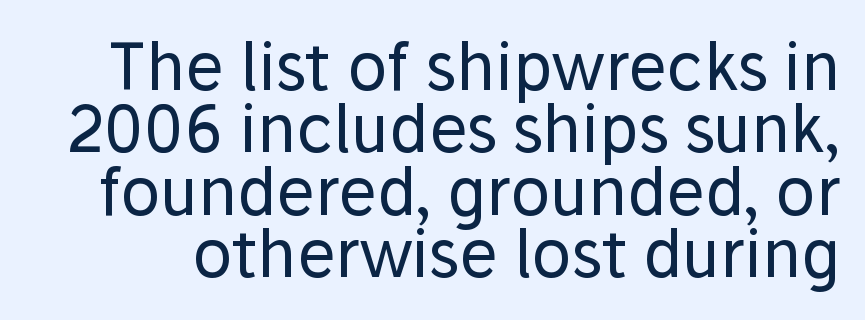
The image shows 65 px regular-weight sans-serif type, upright; set tight line spacing (0.96x), normal letter spacing, not underlined; low stroke contrast and a medium x-height.
